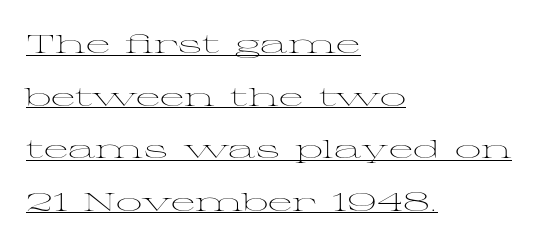
{"italic": "no", "bold": "no", "underline": "yes", "align": "left", "line_spacing": "loose", "line_spacing_ratio": 2.02, "letter_spacing": "normal", "letter_spacing_em": 0.0, "glyph_px": 26}
